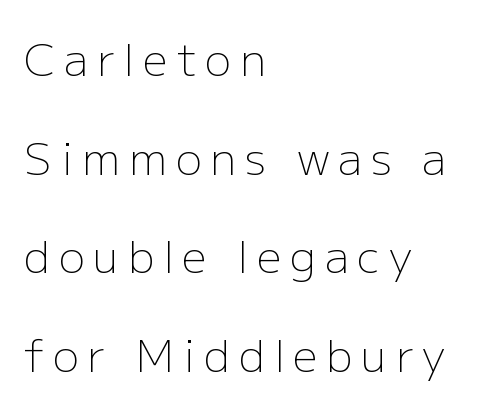
The image shows 44 px light sans-serif type, upright; set left-aligned, loose line spacing (2.24x), unusually wide letter spacing (+0.2 em), not underlined; low stroke contrast and a medium x-height.
